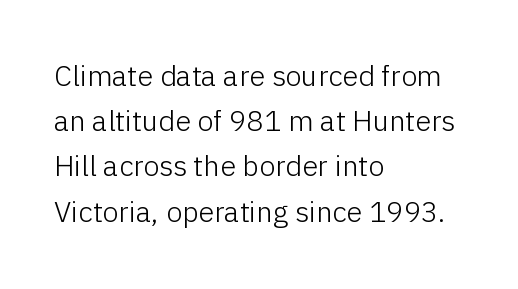
The image shows 29 px light sans-serif type, upright; set left-aligned, normal line spacing (1.56x), normal letter spacing, not underlined; low stroke contrast and a medium x-height.
